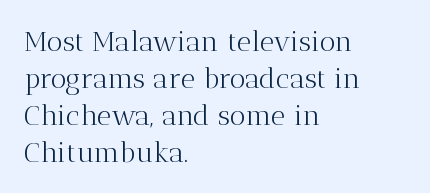
{"serif": "yes", "italic": "no", "bold": "no", "weight": "light", "width": "normal", "stroke_contrast": "medium", "x_height": "medium", "monospaced": "no", "underline": "no", "align": "left", "line_spacing": "normal", "line_spacing_ratio": 1.32, "letter_spacing": "normal", "letter_spacing_em": 0.0, "glyph_px": 28}
